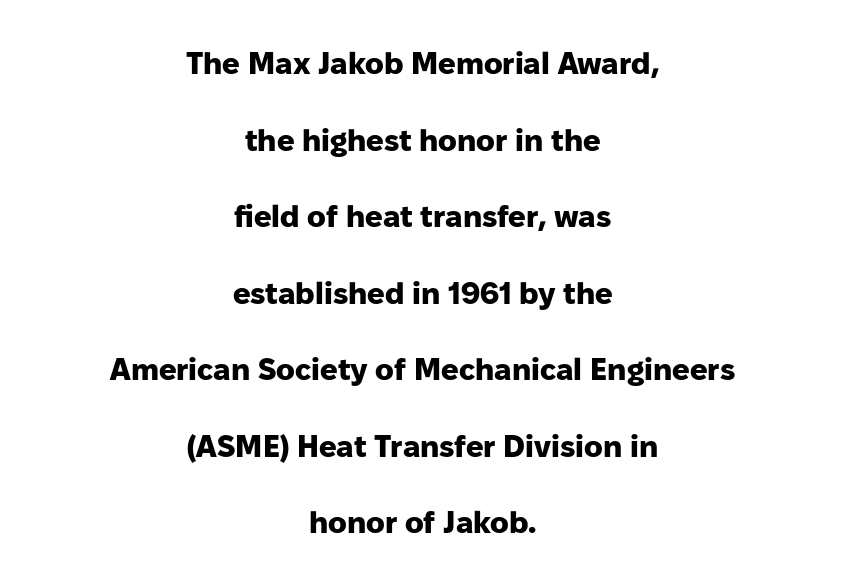
Does the leading feel generous? Absolutely, it's lavish. Reading down the block, each line starts at a different indent, mirrored at its end. Think of a printed novel: that variable character pitch is what you see here. Heft: maximum for text — a bold.
